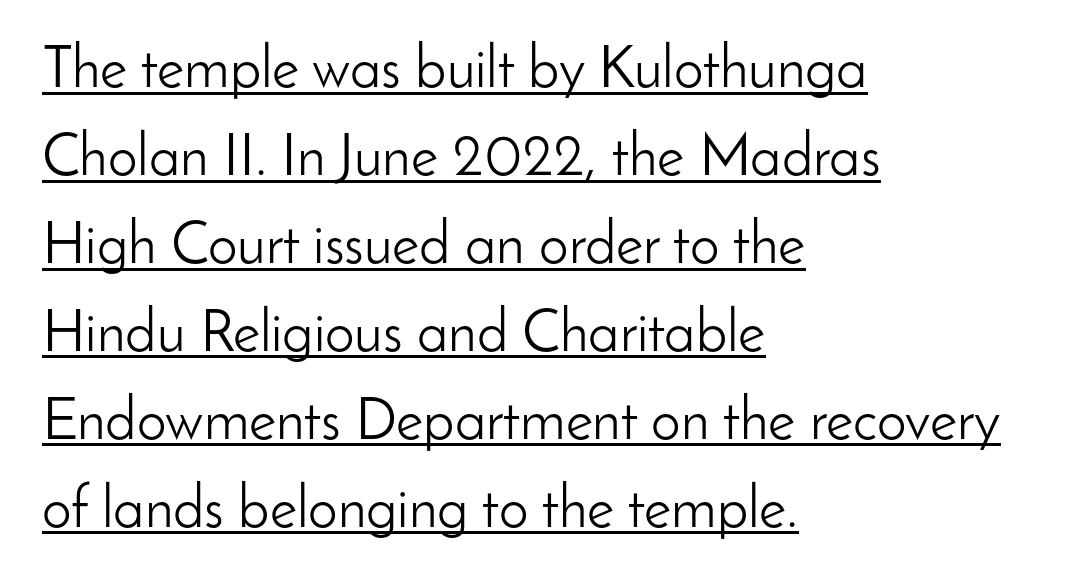
The letters advance in unequal steps, a hallmark of proportional type. The rendering uses the underline text-decoration. Letters have the restrained weight of plain body copy at most. Does the lettering tilt? It doesn't — this is upright.
